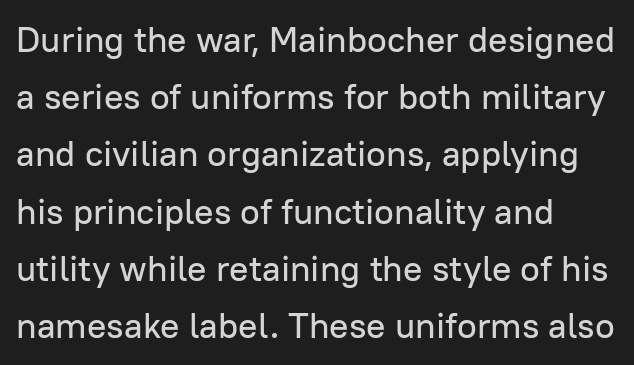
The image shows 36 px sans-serif type, upright; set left-aligned, normal line spacing (1.59x), normal letter spacing, not underlined; low stroke contrast and a medium x-height.
